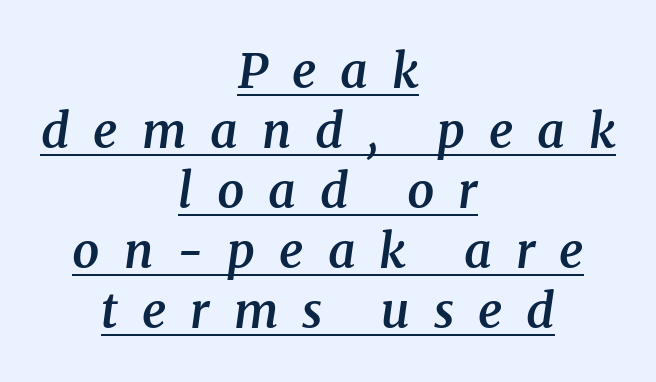
The lines sit at an ordinary, default distance from one another. You could not count columns in this text — the font is proportionally spaced. What weight is shown? A semibold, between regular and bold. Visually the block forms a symmetrical silhouette, jagged on both flanks. Unlike a clean sans, this face finishes its strokes with serifs.
